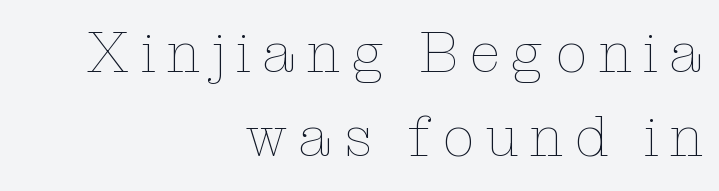
The image shows 57 px thin type, upright; set right-aligned, normal line spacing (1.48x), unusually wide letter spacing (+0.2 em), not underlined; low stroke contrast and a medium x-height.
